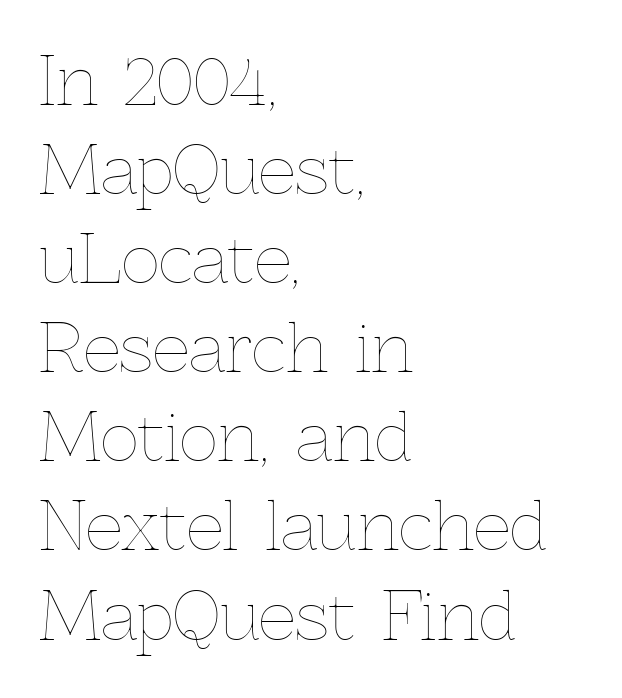
{"italic": "no", "bold": "no", "weight": "thin", "width": "normal", "x_height": "medium", "monospaced": "no", "underline": "no", "align": "left", "line_spacing": "normal", "line_spacing_ratio": 1.35, "letter_spacing": "normal", "letter_spacing_em": 0.0, "glyph_px": 66}
